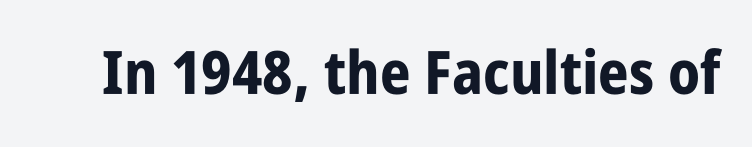
Q: Is the text bold? A: Yes.
Q: Is the text italic (slanted)? A: No, it is upright.
Q: Is the typeface a serif or a sans-serif typeface? A: Sans-serif.
Q: Is the text underlined? A: No.
Q: Is the spacing between letters normal or unusually wide? A: Normal.
Q: Width (condensed, normal, or wide)? A: Condensed.
Q: Stroke contrast? A: Low.
Q: x-height? A: Large.
Q: Monospaced? A: No.
